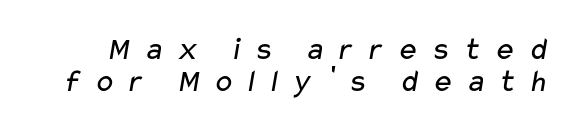
Q: Is the text bold? A: No.
Q: Is the typeface a serif or a sans-serif typeface? A: Sans-serif.
Q: Is the text underlined? A: No.
Q: Is the spacing between letters normal or unusually wide? A: Unusually wide.
Q: Is the spacing between lines tight, normal or loose? A: Tight.
Q: Width (condensed, normal, or wide)? A: Wide.
Q: Stroke contrast? A: Low.
Q: x-height? A: Medium.
Q: Monospaced? A: No.
